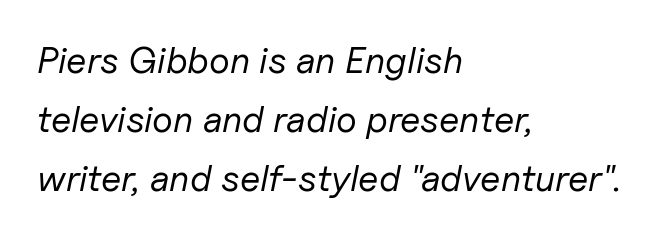
The image shows 37 px regular-weight type, italic (leaning right); set left-aligned, normal line spacing (1.59x), normal letter spacing, not underlined; low stroke contrast and a medium x-height.
